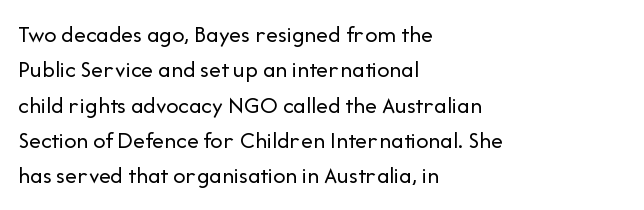
Q: Is the text bold? A: No.
Q: Is the text italic (slanted)? A: No, it is upright.
Q: Is the text underlined? A: No.
Q: How is the paragraph aligned? A: Left-aligned.
Q: Is the spacing between letters normal or unusually wide? A: Normal.
Q: Is the spacing between lines tight, normal or loose? A: Normal.
